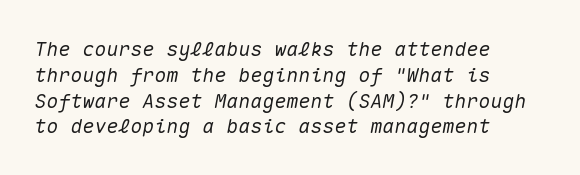
{"italic": "yes", "lean": "right", "slant_degrees": 10, "underline": "no", "align": "left", "line_spacing": "normal", "line_spacing_ratio": 1.29, "letter_spacing": "normal", "letter_spacing_em": 0.0, "glyph_px": 20}
